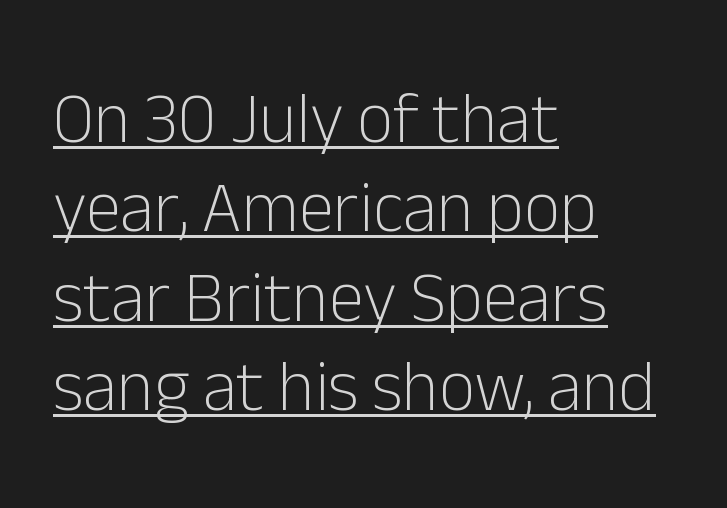
Heaviness? Minimal to ordinary, like unemphasized prose. Tracking here is standard; glyphs follow each other at the usual distance. The glyphs in this specimen are sans serif. Here the designer chose a conventional face with non-uniform glyph widths. The lettering stays uniformly vertical, giving the passage a roman look.
